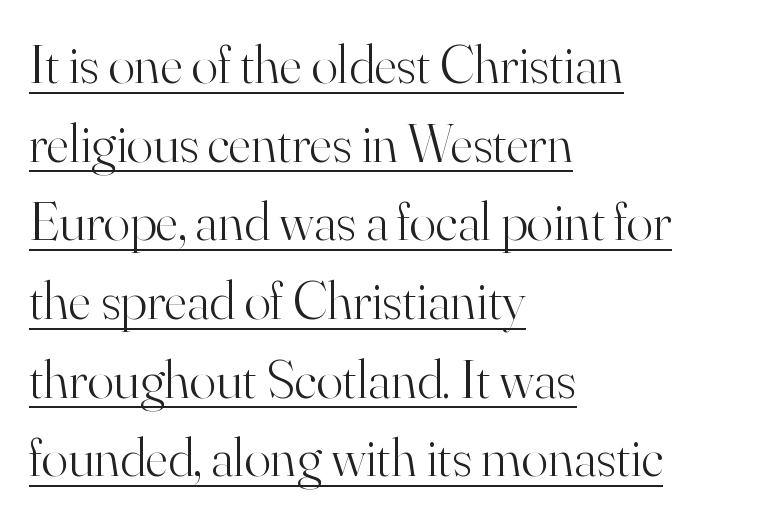
{"serif": "yes", "italic": "no", "bold": "no", "weight": "light", "width": "normal", "stroke_contrast": "high", "x_height": "small", "monospaced": "no", "underline": "yes", "align": "left", "line_spacing": "normal", "line_spacing_ratio": 1.43, "letter_spacing": "normal", "letter_spacing_em": 0.0, "glyph_px": 55}
